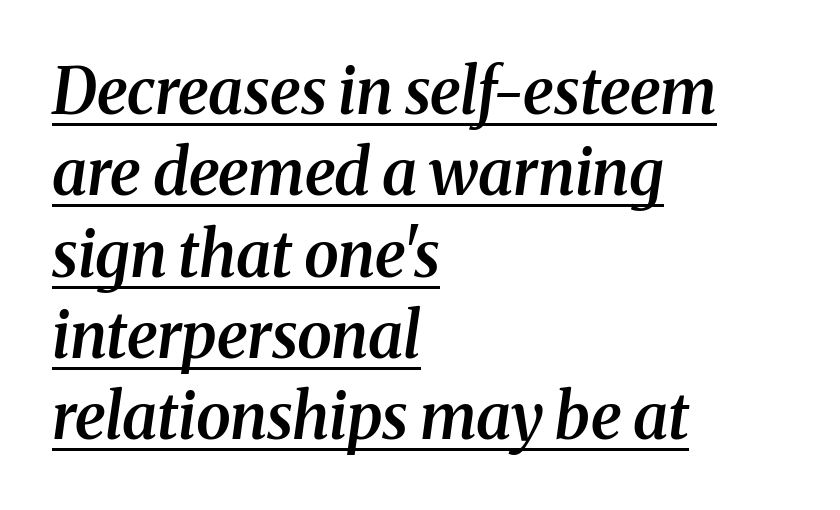
The image shows 63 px semibold serif type, italic (leaning right); set left-aligned, normal line spacing (1.29x), normal letter spacing, underlined; medium stroke contrast and a medium x-height.
